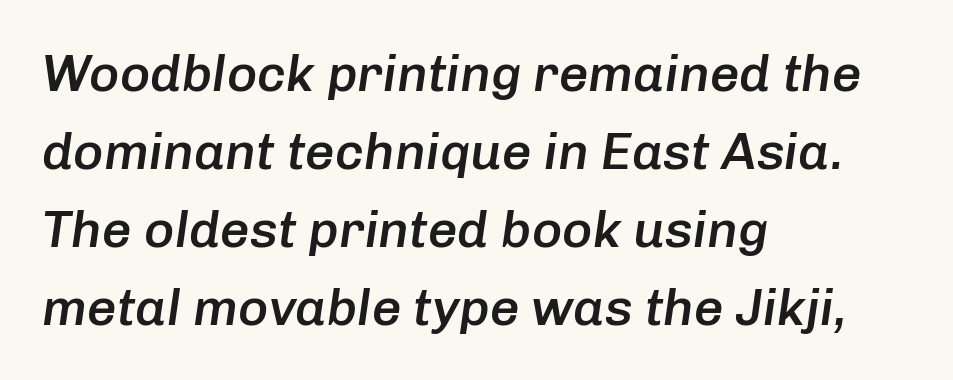
{"italic": "yes", "lean": "right", "slant_degrees": 8, "bold": "semi", "weight": "semibold", "width": "normal", "stroke_contrast": "low", "x_height": "medium", "monospaced": "no", "underline": "no", "align": "left", "line_spacing": "normal", "line_spacing_ratio": 1.5, "letter_spacing": "normal", "letter_spacing_em": 0.0, "glyph_px": 52}
